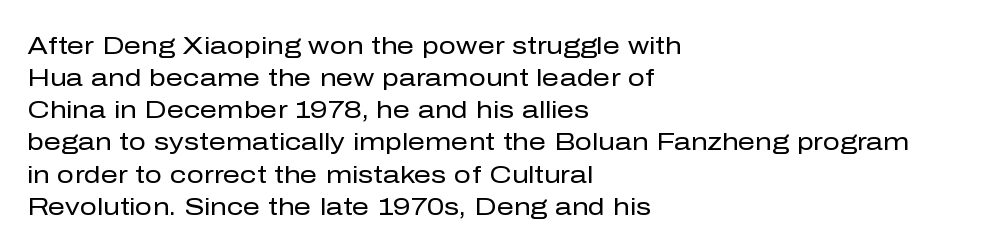
The image shows 24 px text type, upright; set left-aligned, normal line spacing (1.34x), normal letter spacing, not underlined.
